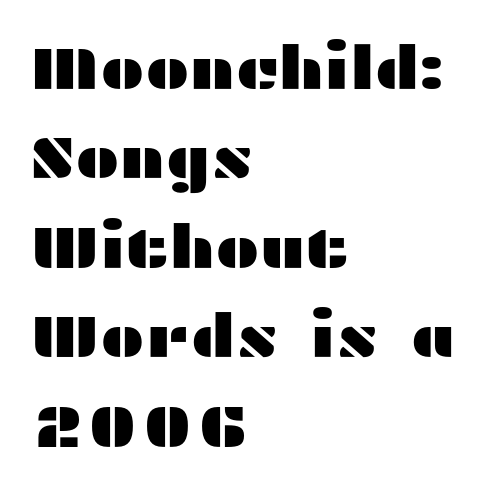
The letters stand straight up with perfectly vertical stems. Unlike a traditional serif, this face leaves its strokes unadorned. The gap between lines stays unmarked. These lines are set flush left with a ragged right edge. Note the varied advance widths — an 'i' is clearly narrower than an 'm'.
